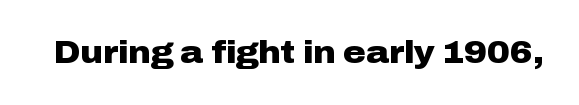
Q: Is the text bold? A: Yes.
Q: Is the text italic (slanted)? A: No, it is upright.
Q: Is the typeface a serif or a sans-serif typeface? A: Sans-serif.
Q: Is the text underlined? A: No.
Q: Is the spacing between letters normal or unusually wide? A: Normal.
Q: Width (condensed, normal, or wide)? A: Wide.
Q: Stroke contrast? A: Low.
Q: x-height? A: Medium.
Q: Monospaced? A: No.
